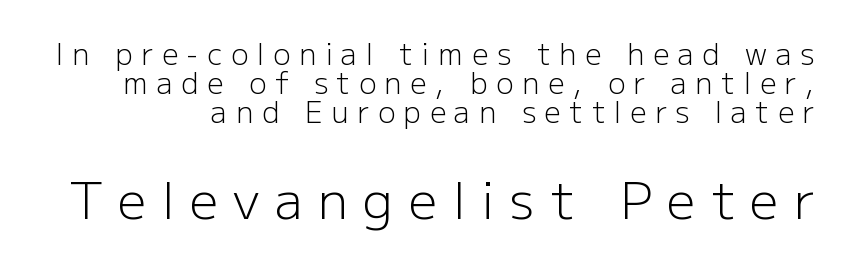
The image shows 51 px light sans-serif type, upright; set tight line spacing (1.0x), unusually wide letter spacing (+0.3 em), not underlined; the second (bottom) block is 1.76x larger; low stroke contrast and a medium x-height.
